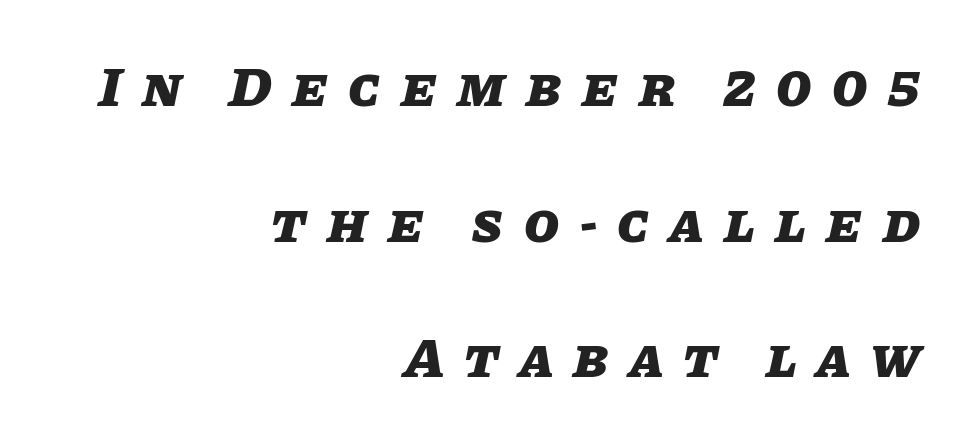
In terms of letterspacing, this is a distinctly airy, spread setting. The strokes are fattened all the way to bold. The face used here is proportionally spaced, like ordinary book or web type. Clear beneath every line of the passage. Yep, that's italic — everything's leaning.
